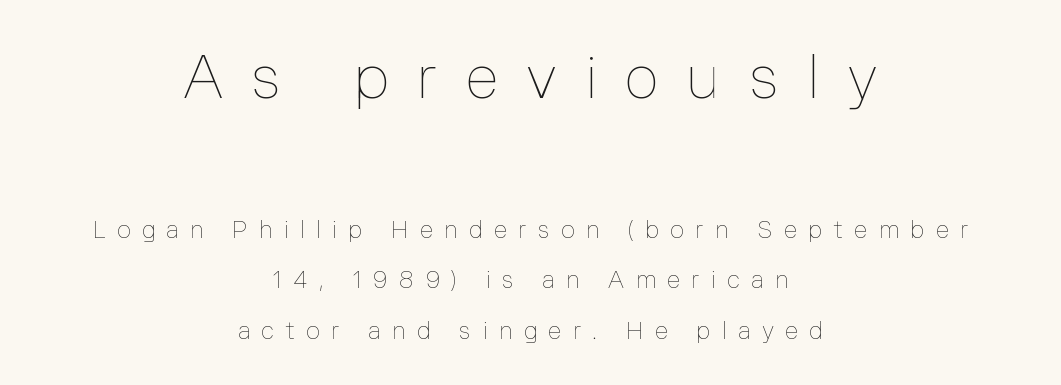
Q: Is the text bold? A: No.
Q: Is the text italic (slanted)? A: No, it is upright.
Q: Is the text underlined? A: No.
Q: How is the paragraph aligned? A: Centered.
Q: Is the spacing between letters normal or unusually wide? A: Unusually wide.
Q: Is the spacing between lines tight, normal or loose? A: Loose.
Q: Which block of text is set in a larger size, the first (top) or the second (bottom)? A: The first (top) one.
Q: Width (condensed, normal, or wide)? A: Normal.
Q: Stroke contrast? A: Low.
Q: x-height? A: Medium.
Q: Monospaced? A: No.
